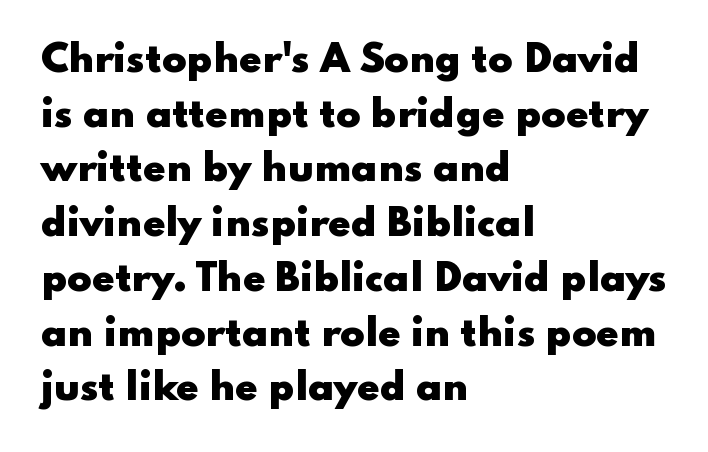
{"serif": "no", "italic": "no", "bold": "yes", "weight": "heavy", "width": "wide", "stroke_contrast": "low", "x_height": "small", "monospaced": "no", "underline": "no", "align": "left", "line_spacing": "normal", "line_spacing_ratio": 1.52, "letter_spacing": "normal", "letter_spacing_em": 0.0, "glyph_px": 36}
